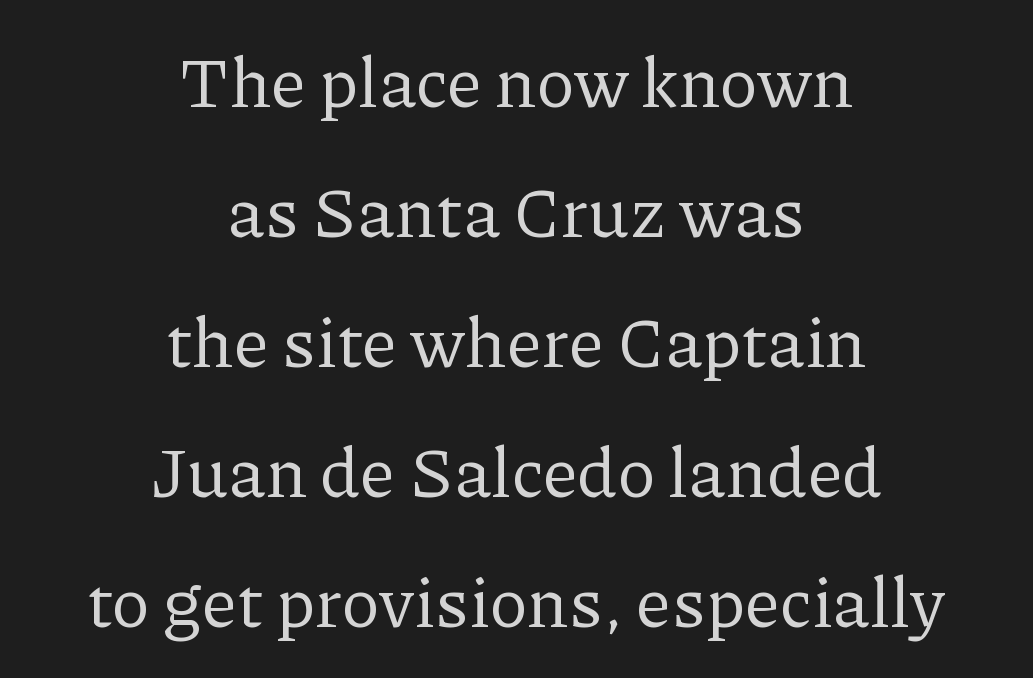
{"serif": "yes", "italic": "no", "bold": "no", "weight": "regular", "width": "normal", "stroke_contrast": "low", "x_height": "medium", "monospaced": "no", "underline": "no", "align": "center", "line_spacing_ratio": 1.83, "letter_spacing": "normal", "letter_spacing_em": 0.0, "glyph_px": 71}
